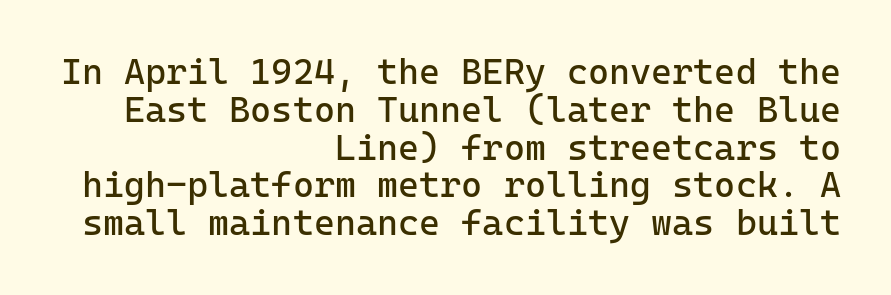
Q: Is the text bold? A: No.
Q: Is the text italic (slanted)? A: No, it is upright.
Q: Is the typeface a serif or a sans-serif typeface? A: Sans-serif.
Q: Is the text underlined? A: No.
Q: How is the paragraph aligned? A: Right-aligned.
Q: Is the spacing between letters normal or unusually wide? A: Normal.
Q: Is the spacing between lines tight, normal or loose? A: Tight.
Q: Width (condensed, normal, or wide)? A: Normal.
Q: Stroke contrast? A: Low.
Q: x-height? A: Medium.
Q: Monospaced? A: Yes.
